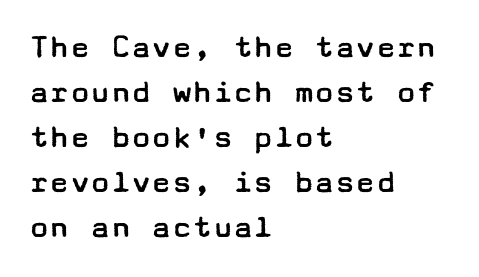
The image shows 34 px regular-weight, wide sans-serif type, upright; set left-aligned, normal line spacing (1.32x), normal letter spacing, not underlined; low stroke contrast and a medium x-height.
